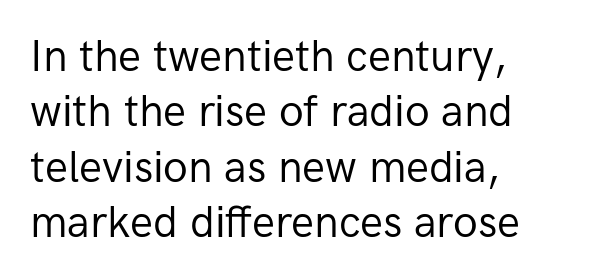
The image shows 43 px regular-weight sans-serif type, upright; set left-aligned, normal line spacing (1.29x), normal letter spacing, not underlined; low stroke contrast and a medium x-height.
